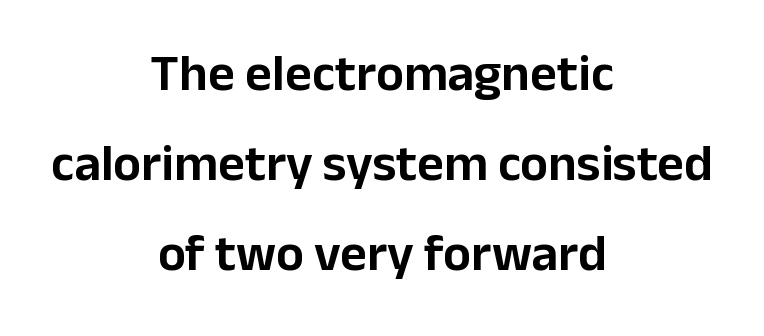
{"serif": "no", "italic": "no", "width": "normal", "stroke_contrast": "low", "x_height": "medium", "monospaced": "no", "underline": "no", "align": "center", "line_spacing_ratio": 1.73, "letter_spacing": "normal", "letter_spacing_em": 0.0, "glyph_px": 52}
